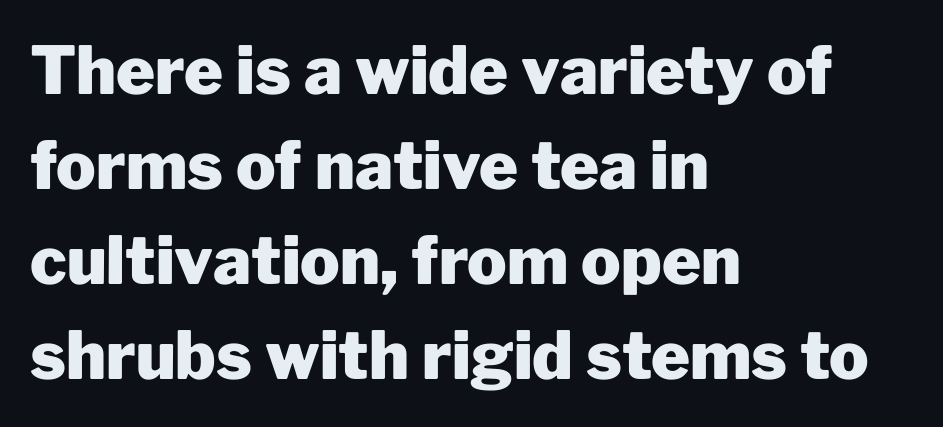
The image shows 66 px heavy sans-serif type, upright; set left-aligned, normal line spacing (1.44x), normal letter spacing, not underlined; low stroke contrast and a medium x-height.
